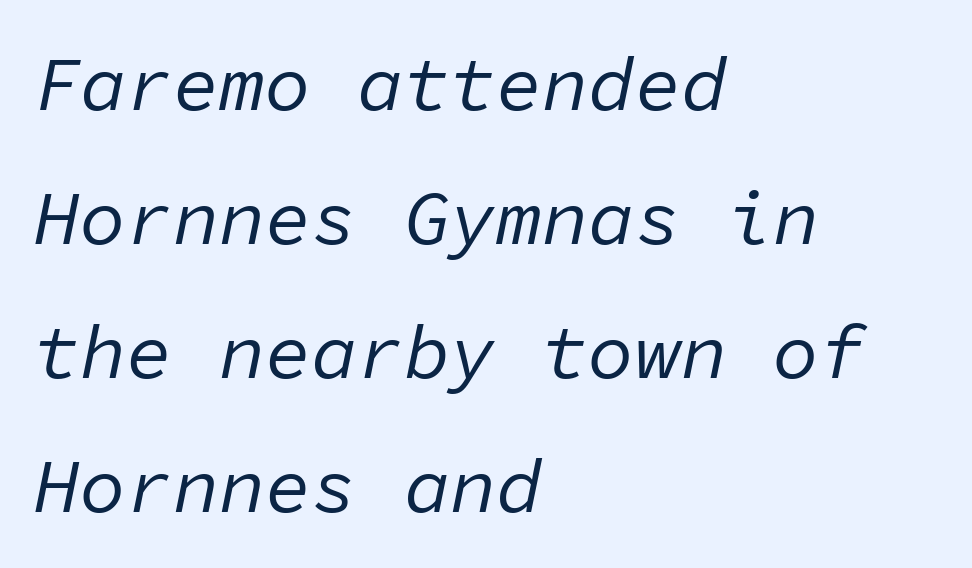
The image shows 77 px regular-weight type, italic (leaning right), monospaced; set left-aligned, line spacing 1.74x, normal letter spacing, not underlined; low stroke contrast and a medium x-height.
